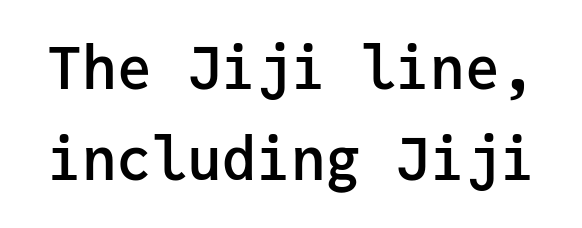
Between one letter and the next there's only the usual sliver of space. The rendering uses typewriter-style spacing with identical character cells. What's the leading like? Ordinary, nothing unusual. No italicization has been applied; the sample stays upright. The passage shown is typeset with a sans-serif family. Notice the strokes are somewhat thickened but not fully heavy: this is a semibold.
